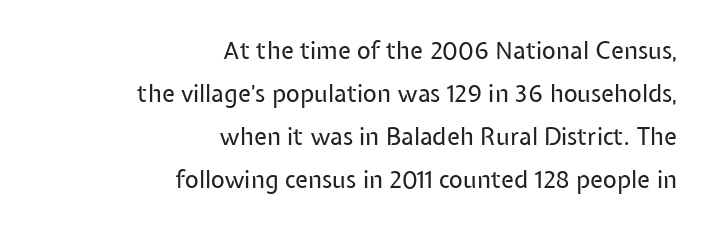
The image shows 24 px text type, upright; set right-aligned, line spacing 1.79x, normal letter spacing, not underlined.
